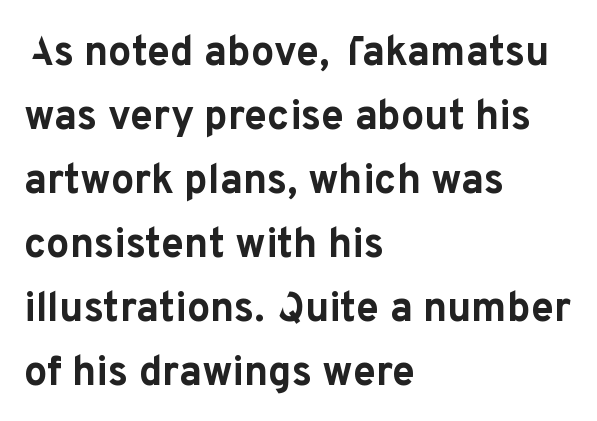
These lines are composed in type without serifs. Vertically, the passage feels balanced, rows spaced as you'd expect. In CSS terms this would be text-align: left. Words appear dense and cohesive because spacing is normal. Varying glyph widths throughout — classic text-font behaviour. Rendered with straight, roman letterforms.
